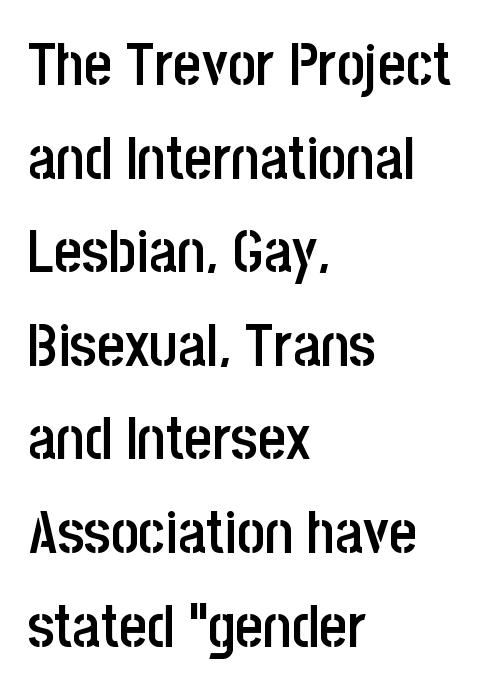
The image shows 60 px semibold, condensed sans-serif type, upright; set left-aligned, normal line spacing (1.56x), normal letter spacing, not underlined; low stroke contrast and a large x-height.
